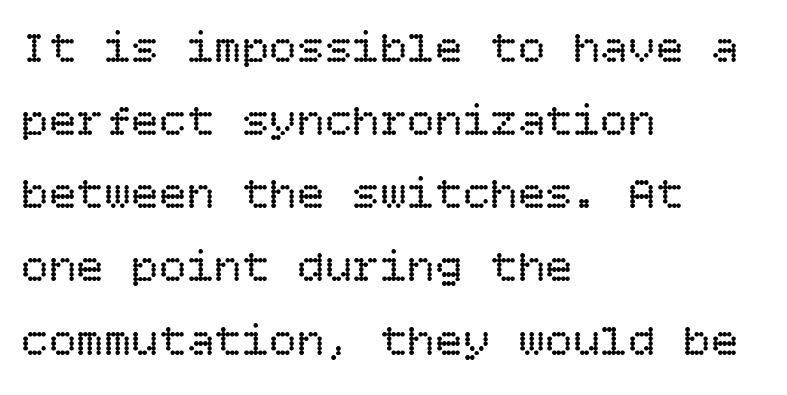
Vertical spacing — default. Spacing between characters is what you'd get straight out of the box. The weight tops out at a normal text grade. Is the block centered? No — it sits flush against the left margin. Is there any slant? The stems are plumb.
